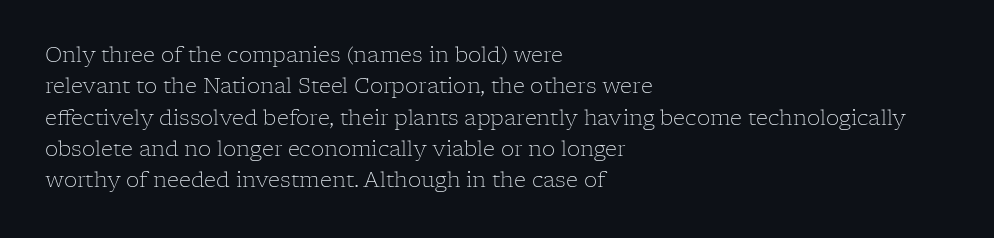
Q: Is the text bold? A: No.
Q: Is the text italic (slanted)? A: No, it is upright.
Q: Is the text underlined? A: No.
Q: How is the paragraph aligned? A: Left-aligned.
Q: Is the spacing between letters normal or unusually wide? A: Normal.
Q: Is the spacing between lines tight, normal or loose? A: Normal.
